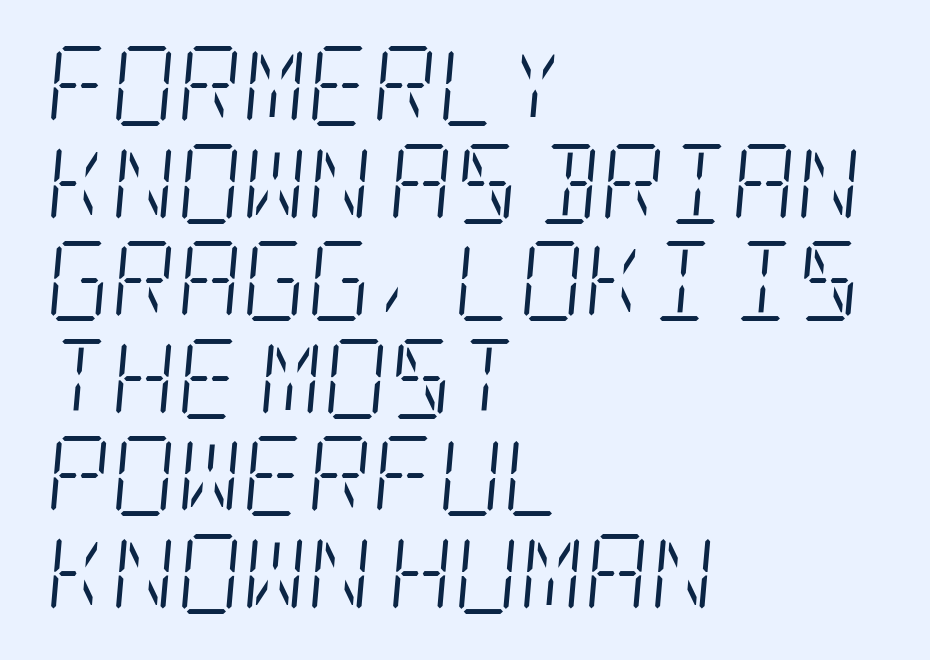
Q: Is the text bold? A: No.
Q: Is the text italic (slanted)? A: Yes, it leans right by about 5 degrees.
Q: Is the typeface a serif or a sans-serif typeface? A: Serif.
Q: Is the text underlined? A: No.
Q: How is the paragraph aligned? A: Left-aligned.
Q: Is the spacing between letters normal or unusually wide? A: Normal.
Q: Width (condensed, normal, or wide)? A: Condensed.
Q: Stroke contrast? A: Low.
Q: x-height? A: Large.
